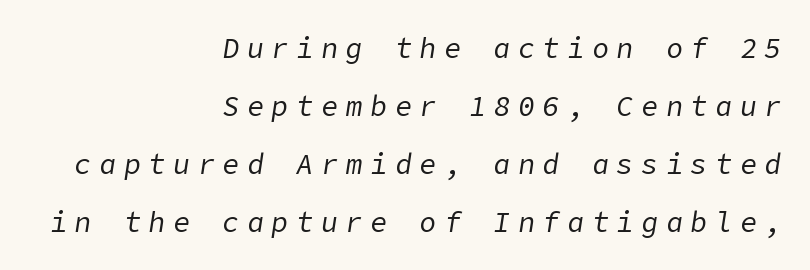
{"italic": "yes", "lean": "right", "slant_degrees": 9, "bold": "no", "weight": "regular", "width": "normal", "stroke_contrast": "low", "x_height": "medium", "underline": "no", "align": "right", "line_spacing": "loose", "line_spacing_ratio": 2.07, "letter_spacing": "wide", "letter_spacing_em": 0.28, "glyph_px": 28}
